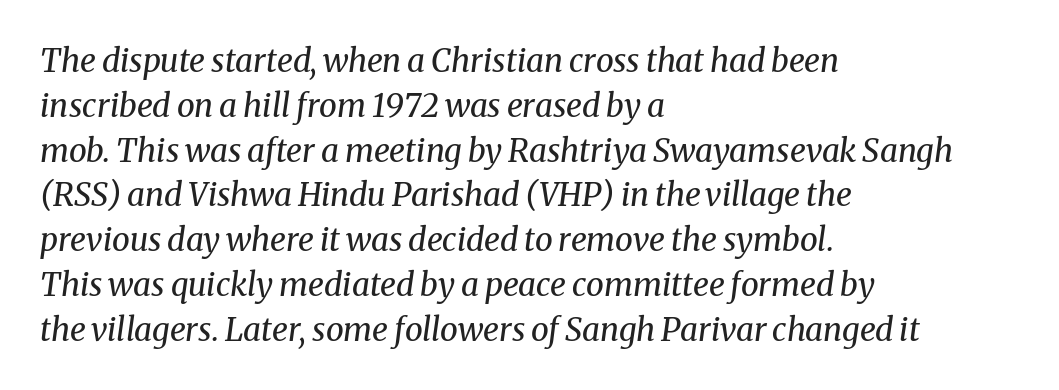
Honestly, there is no underline to notice here at all. Each word holds together tightly as a unit, with standard inter-letter gaps. Designer's note — italics engaged. Classification — serif. Is the block centered? No — it sits flush against the left margin. The rendering uses natural spacing where letterforms have individual widths.
